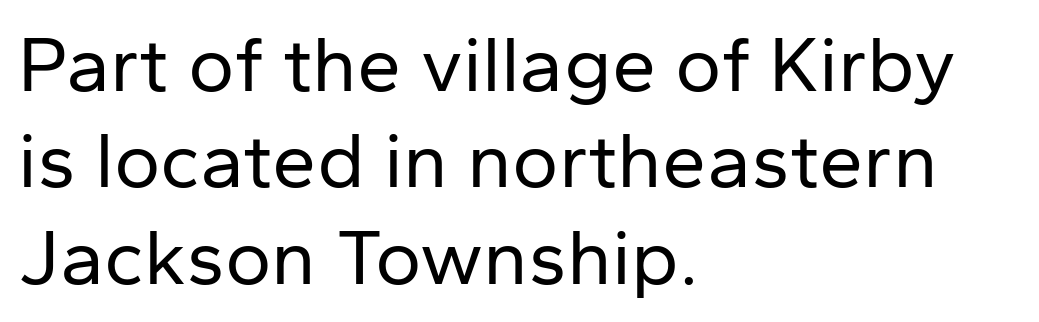
This is not heavy type; no bold has been used. Each line starts at the same left margin while the right side varies. Honestly, there is no underline to notice here at all. The font family rendered here belongs to the sans-serif group.
